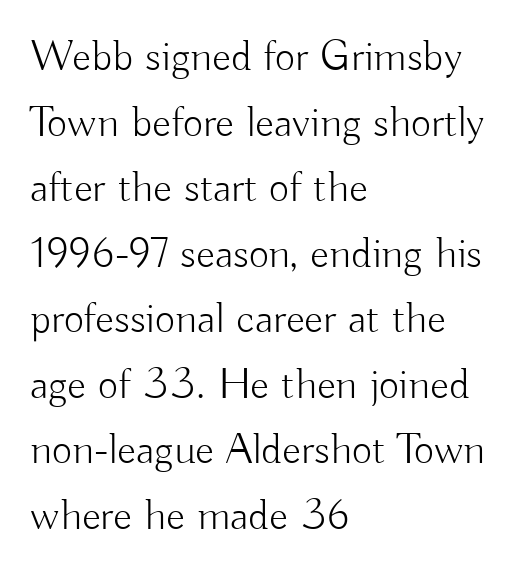
The image shows 44 px light sans-serif type, upright; set left-aligned, normal line spacing (1.49x), normal letter spacing, not underlined; low stroke contrast and a small x-height.
